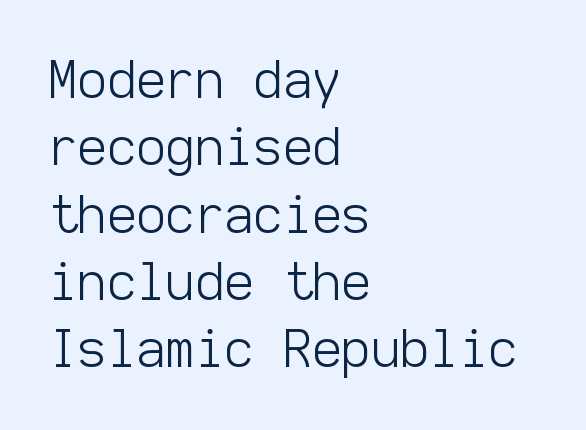
Rendered with straight, roman letterforms. The block of text has a typical density, with ordinary space between rows. The gap between lines stays unmarked. What stands out about the letter spacing? Nothing — it is the standard amount. Here the designer chose a console-style face with uniform glyph widths. Each stroke keeps to a modest, everyday thickness or less.
